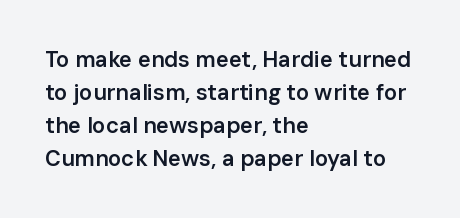
Ascenders rise straight up at ninety degrees. No word sits above an underline. Casual observation: everything's shoved over to the left. Between one letter and the next there's only the usual sliver of space.
